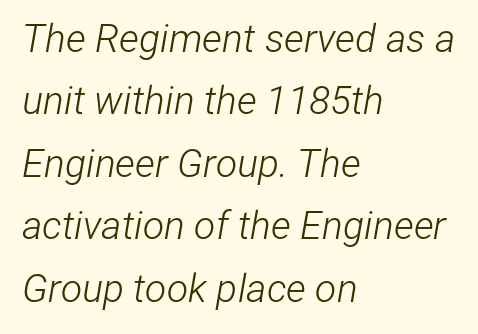
{"italic": "yes", "lean": "right", "slant_degrees": 12, "bold": "no", "weight": "light", "width": "condensed", "stroke_contrast": "low", "x_height": "medium", "monospaced": "no", "underline": "no", "align": "left", "line_spacing": "normal", "line_spacing_ratio": 1.6, "letter_spacing": "normal", "letter_spacing_em": 0.0, "glyph_px": 39}
